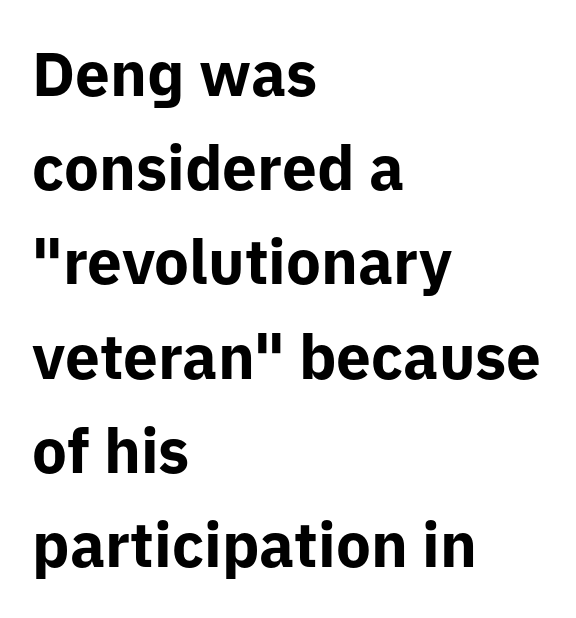
{"serif": "no", "italic": "no", "bold": "yes", "weight": "bold", "width": "normal", "stroke_contrast": "low", "x_height": "medium", "monospaced": "no", "underline": "no", "align": "left", "line_spacing": "normal", "line_spacing_ratio": 1.52, "letter_spacing": "normal", "letter_spacing_em": 0.0, "glyph_px": 62}
